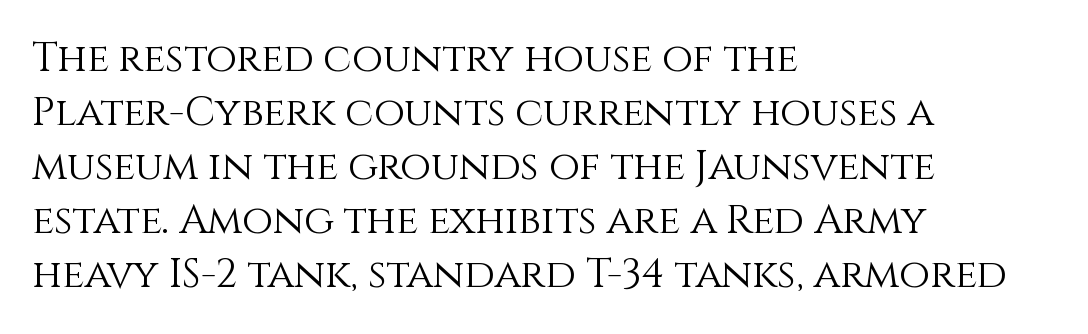
Q: Is the text bold? A: No.
Q: Is the text italic (slanted)? A: No, it is upright.
Q: Is the text underlined? A: No.
Q: How is the paragraph aligned? A: Left-aligned.
Q: Is the spacing between letters normal or unusually wide? A: Normal.
Q: Is the spacing between lines tight, normal or loose? A: Normal.
Q: Width (condensed, normal, or wide)? A: Normal.
Q: x-height? A: Large.
Q: Monospaced? A: No.
